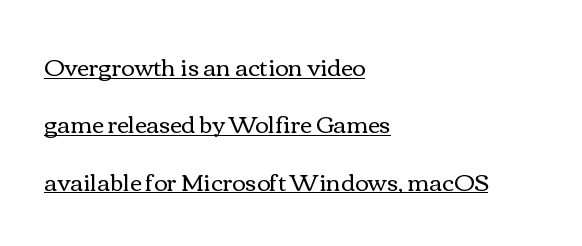
{"italic": "no", "bold": "no", "underline": "yes", "align": "left", "line_spacing": "loose", "line_spacing_ratio": 2.49, "letter_spacing": "normal", "letter_spacing_em": 0.0, "glyph_px": 23}
